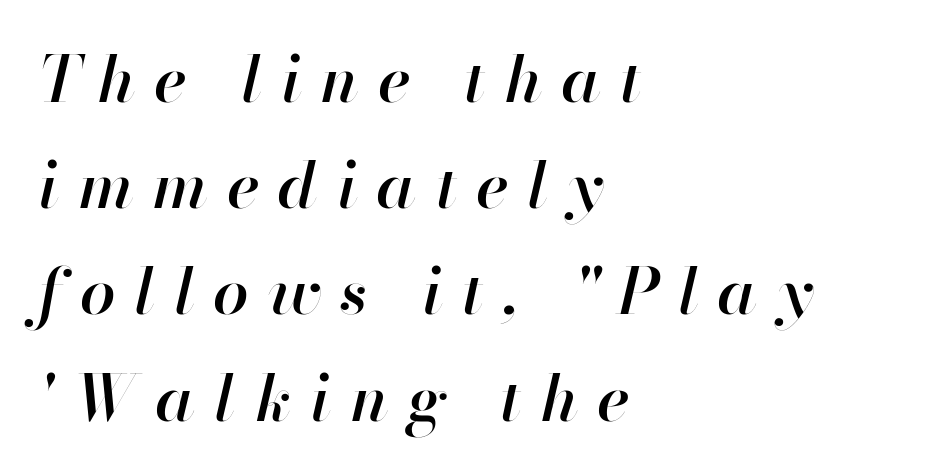
{"italic": "yes", "lean": "right", "slant_degrees": 13, "bold": "semi", "weight": "semibold", "width": "normal", "stroke_contrast": "high", "x_height": "small", "monospaced": "no", "underline": "no", "align": "left", "line_spacing": "normal", "line_spacing_ratio": 1.66, "letter_spacing": "wide", "letter_spacing_em": 0.3, "glyph_px": 64}
